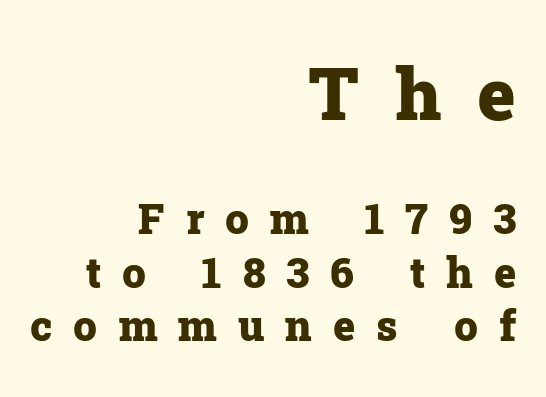
{"serif": "yes", "italic": "no", "bold": "yes", "weight": "heavy", "width": "normal", "stroke_contrast": "low", "x_height": "medium", "monospaced": "no", "underline": "no", "align": "right", "line_spacing": "normal", "line_spacing_ratio": 1.28, "letter_spacing": "wide", "letter_spacing_em": 0.5, "larger_block": "first", "size_ratio": 1.74, "glyph_px": 73}
